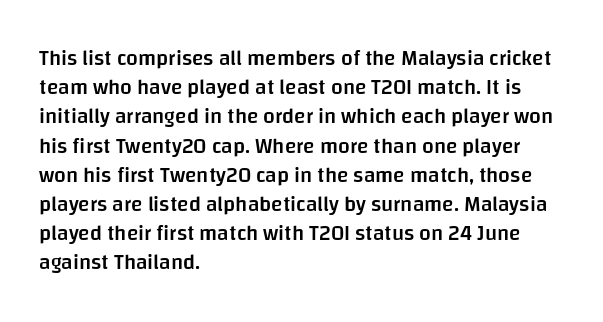
The image shows 21 px text type, upright; set left-aligned, normal line spacing (1.39x), normal letter spacing, not underlined.
